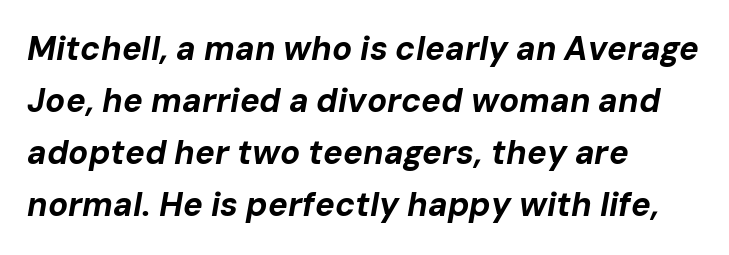
Q: Is the text bold? A: Yes.
Q: Is the text italic (slanted)? A: Yes, it leans right by about 10 degrees.
Q: Is the text underlined? A: No.
Q: How is the paragraph aligned? A: Left-aligned.
Q: Is the spacing between letters normal or unusually wide? A: Normal.
Q: Is the spacing between lines tight, normal or loose? A: Normal.
Q: Width (condensed, normal, or wide)? A: Normal.
Q: Stroke contrast? A: Low.
Q: x-height? A: Medium.
Q: Monospaced? A: No.
